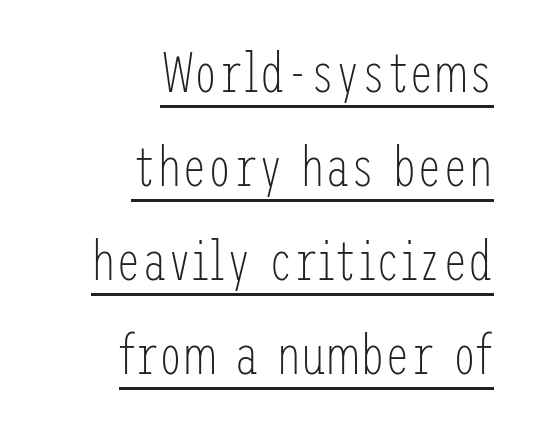
The rendering anchors every line to the right-hand side. The typeface chosen for these lines omits serifs. Underlining? Definitely there. The type is set solid horizontally, with unmodified tracking. The cut favours lightness, reaching ordinary text weight at its darkest. Each new line begins a customary step beneath the previous one.
